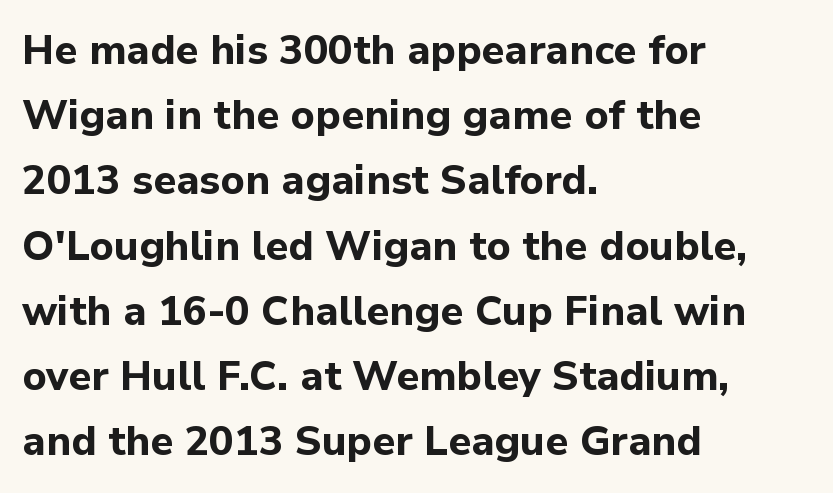
When letters stand straight like this, we call the style roman or upright. Do the characters align in a grid? No, the font is proportional. In terms of leading, this rendering sits right in the middle. There is no visible air inserted between adjacent glyphs. No word sits above an underline. Stroke thickness is high; the sample reads as a true bold.
